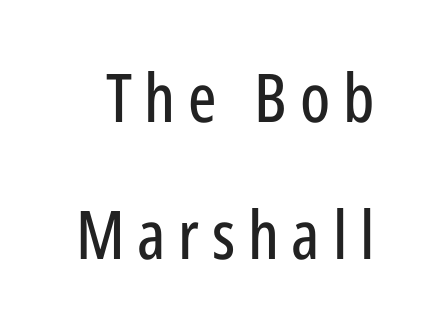
{"serif": "no", "italic": "no", "width": "condensed", "stroke_contrast": "low", "x_height": "medium", "monospaced": "no", "underline": "no", "line_spacing": "loose", "line_spacing_ratio": 2.05, "glyph_px": 67}
